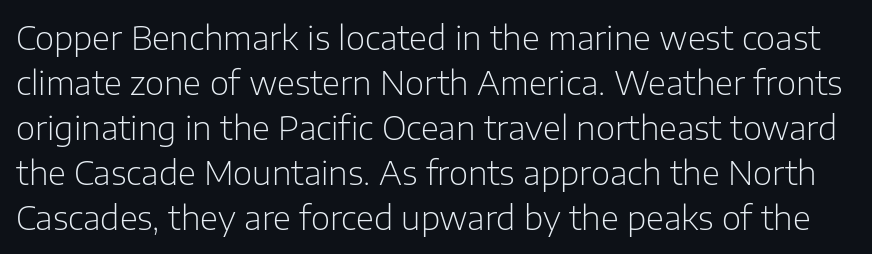
Rows of type keep a routine distance in the vertical direction. Underline: absent. You can tell it's not italic because the verticals are truly vertical. The face looks like a standard text weight, possibly lighter. You can tell from the bare stems that sans-serif type was used.
